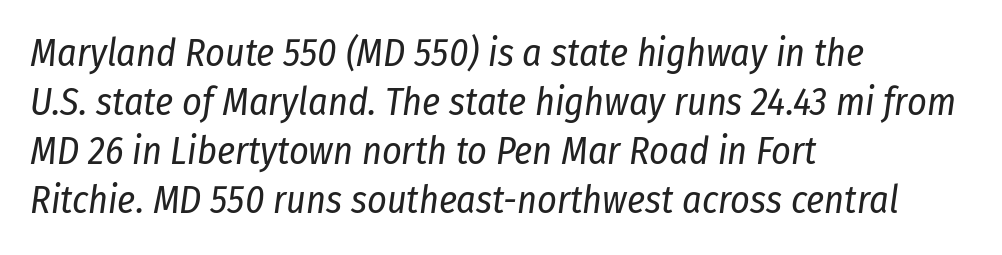
The image shows 38 px regular-weight, condensed type, italic (leaning right); set left-aligned, normal line spacing (1.29x), normal letter spacing, not underlined; low stroke contrast and a medium x-height.
